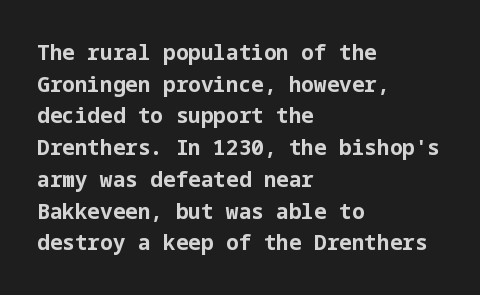
This is roman type, the default non-slanted kind. Observe the ordinary spacing: letters are neighbours, not strangers. The space between consecutive lines is moderate. Leftover space on each line is placed entirely after the last word. The string is rendered with underlining switched off. What weight is shown? A full bold with thick strokes.
